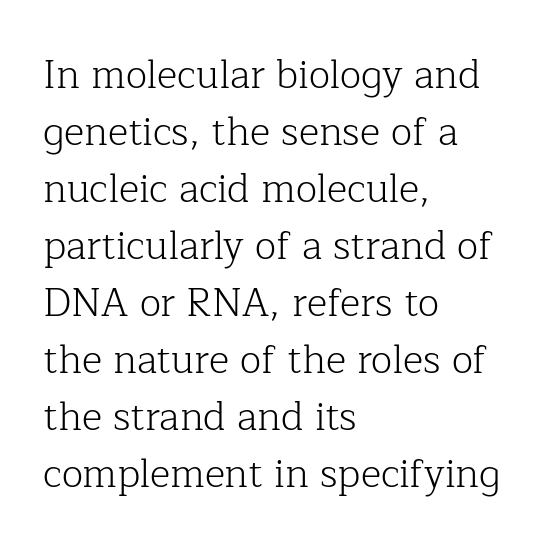
Tracking value appears to be zero — textbook default spacing. The zone under the glyphs is completely vacant. This block has exactly the height ordinary leading produces. This sample is left-justified, so line endings fall wherever the words run out. Spacing verdict: proportional, widths tailored to each character. The lettering holds an erect, upright posture throughout.
